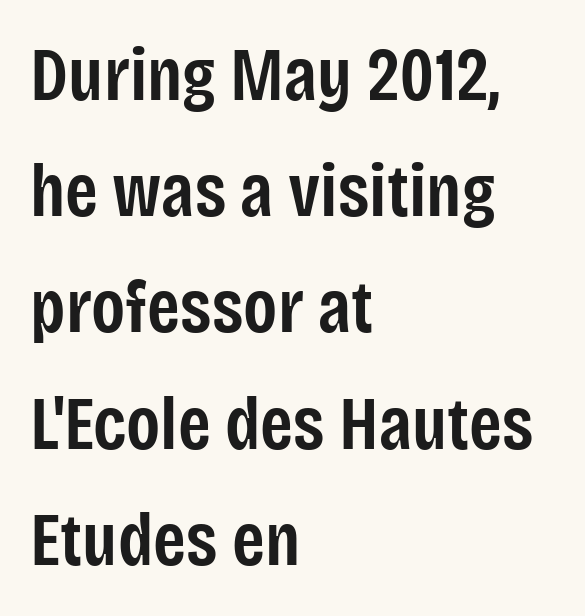
Q: Is the text bold? A: Semi-bold.
Q: Is the text italic (slanted)? A: No, it is upright.
Q: Is the typeface a serif or a sans-serif typeface? A: Sans-serif.
Q: Is the text underlined? A: No.
Q: How is the paragraph aligned? A: Left-aligned.
Q: Is the spacing between letters normal or unusually wide? A: Normal.
Q: Is the spacing between lines tight, normal or loose? A: Normal.
Q: Width (condensed, normal, or wide)? A: Condensed.
Q: Stroke contrast? A: Low.
Q: x-height? A: Large.
Q: Monospaced? A: No.
